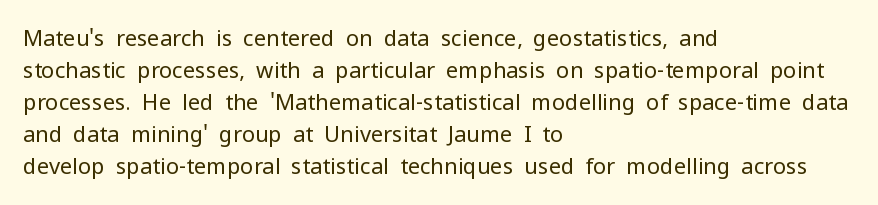
{"italic": "no", "bold": "no", "underline": "no", "align": "left", "line_spacing": "normal", "line_spacing_ratio": 1.46, "letter_spacing": "normal", "letter_spacing_em": 0.0, "glyph_px": 22}
